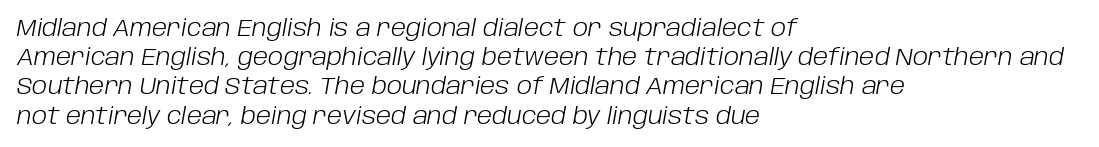
A classic flush-left, rag-right setting is used for this passage. Students, observe: this is what conventionally led text looks like. Quick note: underline off. There is no visible air inserted between adjacent glyphs. Bold? No — there's no thickening of the strokes.
